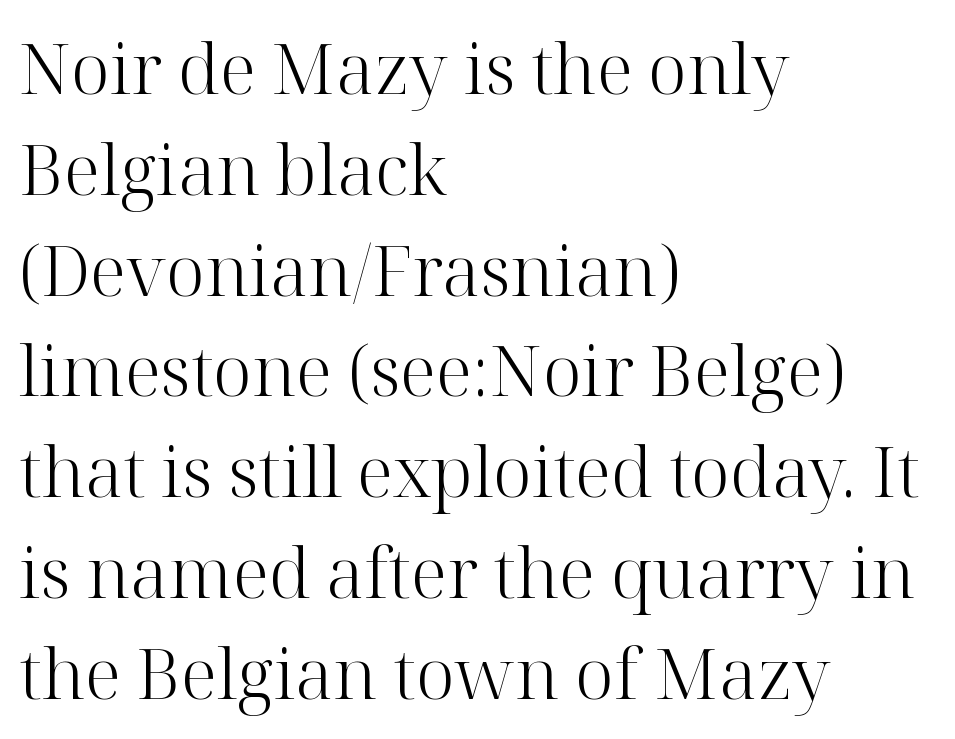
The vertical gap from one line to the next is medium. Looks like regular typesetting: each glyph gets only the width it needs. Small tapered or slab feet sit at the stroke ends, so this counts as serif. There is no visible air inserted between adjacent glyphs. Is the stroke heavy? The answer is a plain regular-or-lighter. Each line starts at the same left margin while the right side varies.
